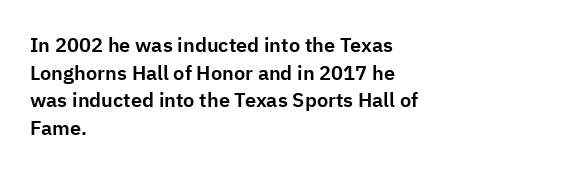
The image shows 20 px text type, upright; set left-aligned, normal line spacing (1.38x), normal letter spacing, not underlined.
